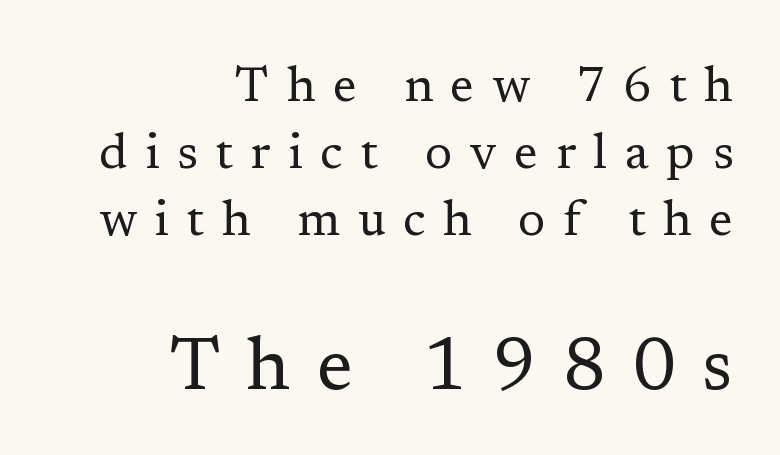
Q: Is the text bold? A: No.
Q: Is the text italic (slanted)? A: No, it is upright.
Q: Is the typeface a serif or a sans-serif typeface? A: Serif.
Q: Is the text underlined? A: No.
Q: How is the paragraph aligned? A: Right-aligned.
Q: Is the spacing between letters normal or unusually wide? A: Unusually wide.
Q: Is the spacing between lines tight, normal or loose? A: Normal.
Q: Which block of text is set in a larger size, the first (top) or the second (bottom)? A: The second (bottom) one.
Q: Width (condensed, normal, or wide)? A: Normal.
Q: Stroke contrast? A: Low.
Q: x-height? A: Medium.
Q: Monospaced? A: No.
